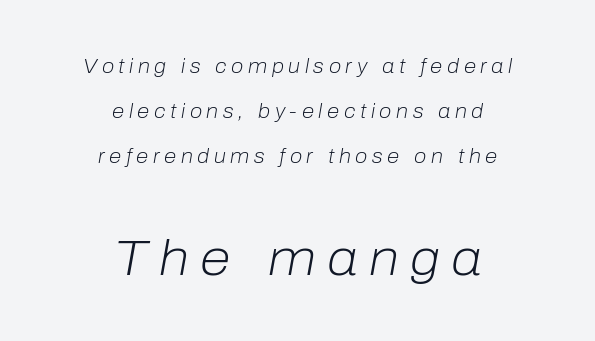
{"italic": "yes", "lean": "right", "slant_degrees": 10, "bold": "no", "weight": "light", "width": "normal", "stroke_contrast": "low", "x_height": "medium", "monospaced": "no", "underline": "no", "align": "center", "line_spacing": "loose", "line_spacing_ratio": 2.26, "letter_spacing": "wide", "letter_spacing_em": 0.23, "larger_block": "second", "size_ratio": 2.5, "glyph_px": 50}
